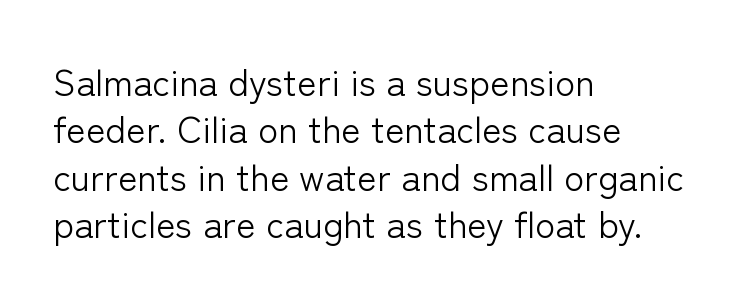
Q: Is the text bold? A: No.
Q: Is the text italic (slanted)? A: No, it is upright.
Q: Is the typeface a serif or a sans-serif typeface? A: Sans-serif.
Q: Is the text underlined? A: No.
Q: How is the paragraph aligned? A: Left-aligned.
Q: Is the spacing between letters normal or unusually wide? A: Normal.
Q: Is the spacing between lines tight, normal or loose? A: Normal.
Q: Width (condensed, normal, or wide)? A: Normal.
Q: Stroke contrast? A: Low.
Q: x-height? A: Medium.
Q: Monospaced? A: No.
